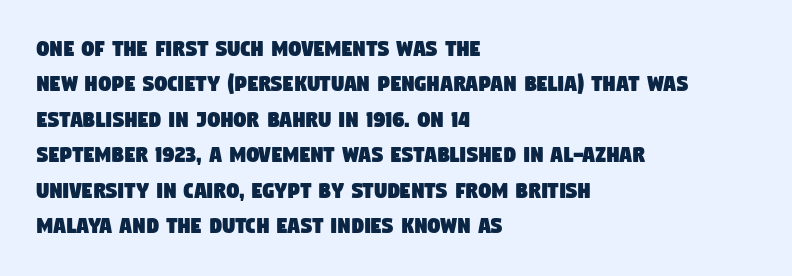
Q: Is the text underlined? A: No.
Q: How is the paragraph aligned? A: Left-aligned.
Q: Is the spacing between letters normal or unusually wide? A: Normal.
Q: Is the spacing between lines tight, normal or loose? A: Normal.
